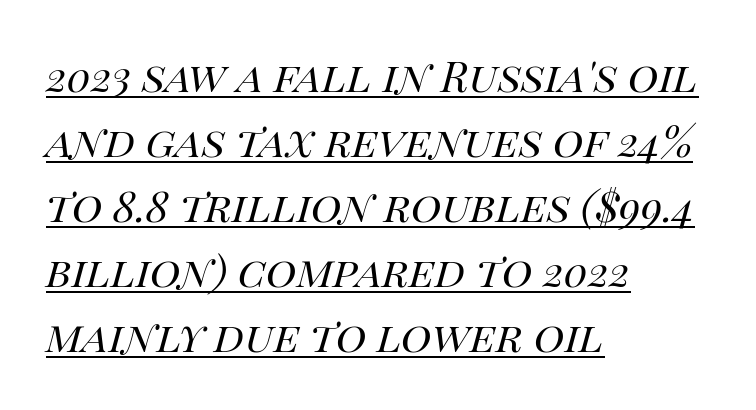
The image shows 42 px regular-weight type, italic (leaning right); set left-aligned, normal line spacing (1.55x), normal letter spacing, underlined; high stroke contrast and a large x-height.
